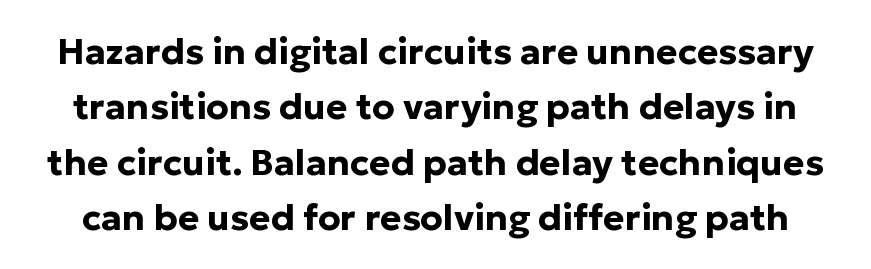
Note the varied advance widths — an 'i' is clearly narrower than an 'm'. The lettering stays uniformly vertical, giving the passage a roman look. The glyphs are unaccompanied by any horizontal stroke below them. Typographic density is high because the face is bold.
